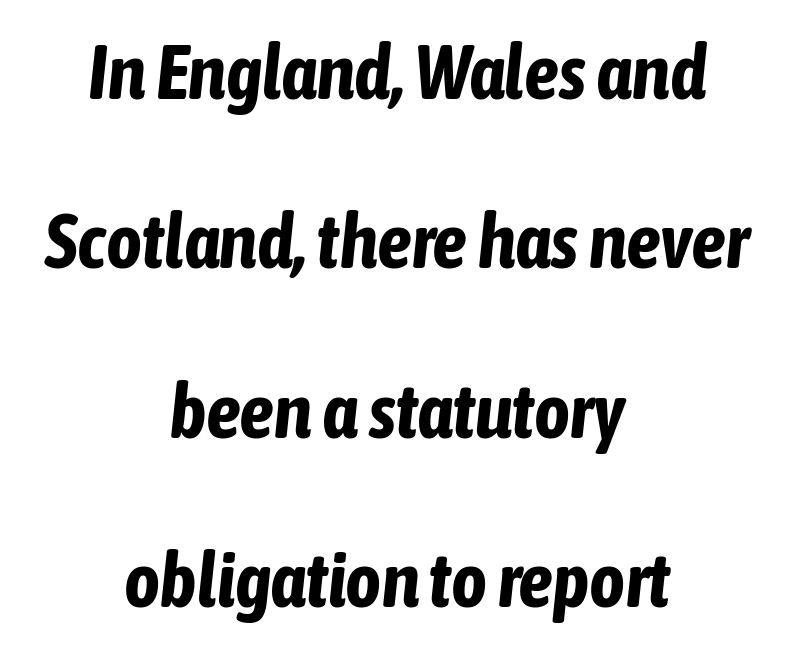
{"italic": "yes", "lean": "right", "slant_degrees": 6, "bold": "yes", "weight": "bold", "width": "condensed", "stroke_contrast": "low", "x_height": "medium", "monospaced": "no", "underline": "no", "align": "center", "line_spacing": "loose", "line_spacing_ratio": 2.2, "letter_spacing": "normal", "letter_spacing_em": 0.0, "glyph_px": 77}
